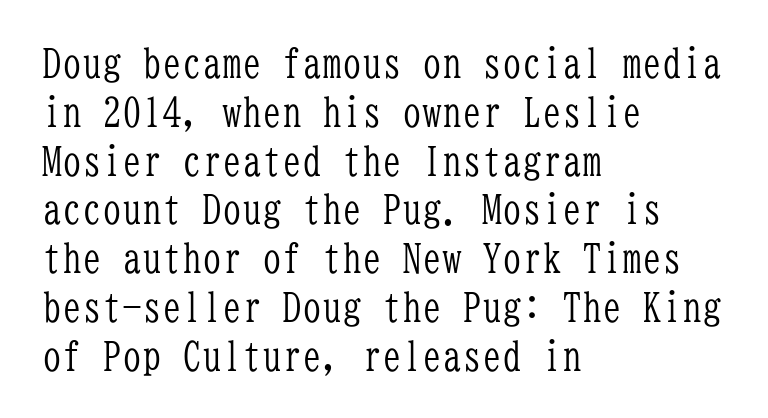
{"serif": "yes", "italic": "no", "bold": "no", "weight": "light", "width": "condensed", "stroke_contrast": "low", "x_height": "medium", "monospaced": "yes", "underline": "no", "align": "left", "line_spacing_ratio": 1.22, "letter_spacing": "normal", "letter_spacing_em": 0.0, "glyph_px": 40}
